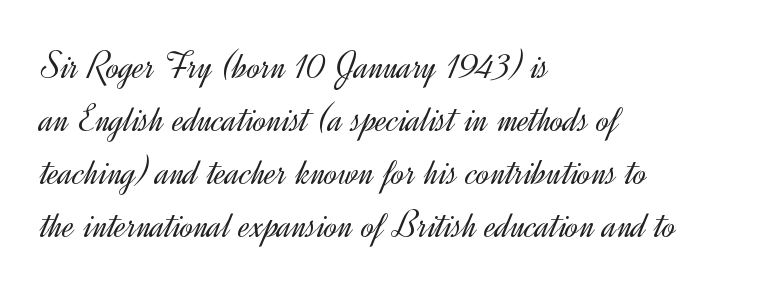
Q: Is the text bold? A: No.
Q: Is the text italic (slanted)? A: Yes.
Q: Is the typeface a serif or a sans-serif typeface? A: Sans-serif.
Q: Is the text underlined? A: No.
Q: How is the paragraph aligned? A: Left-aligned.
Q: Is the spacing between letters normal or unusually wide? A: Normal.
Q: Is the spacing between lines tight, normal or loose? A: Normal.
Q: Width (condensed, normal, or wide)? A: Normal.
Q: x-height? A: Small.
Q: Monospaced? A: No.
